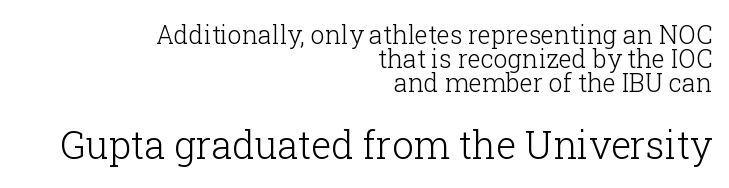
Do the characters align in a grid? No, the font is proportional. Examine the stroke ends and you'll spot serifs. A typesetter would call this zero additional tracking. Line ends are locked; line starts wander. Visually, the bottom section dominates because its glyphs are scaled up.
